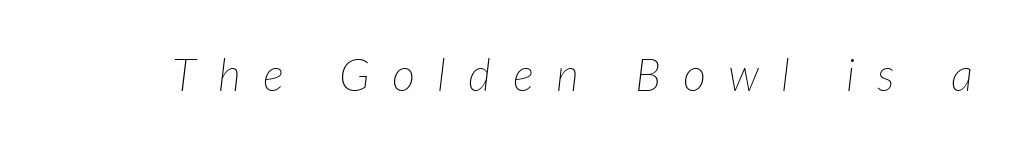
Q: Is the text bold? A: No.
Q: Is the text italic (slanted)? A: Yes, it leans right by about 7 degrees.
Q: Is the text underlined? A: No.
Q: Is the spacing between letters normal or unusually wide? A: Unusually wide.
Q: Width (condensed, normal, or wide)? A: Normal.
Q: Stroke contrast? A: Low.
Q: x-height? A: Medium.
Q: Monospaced? A: No.
